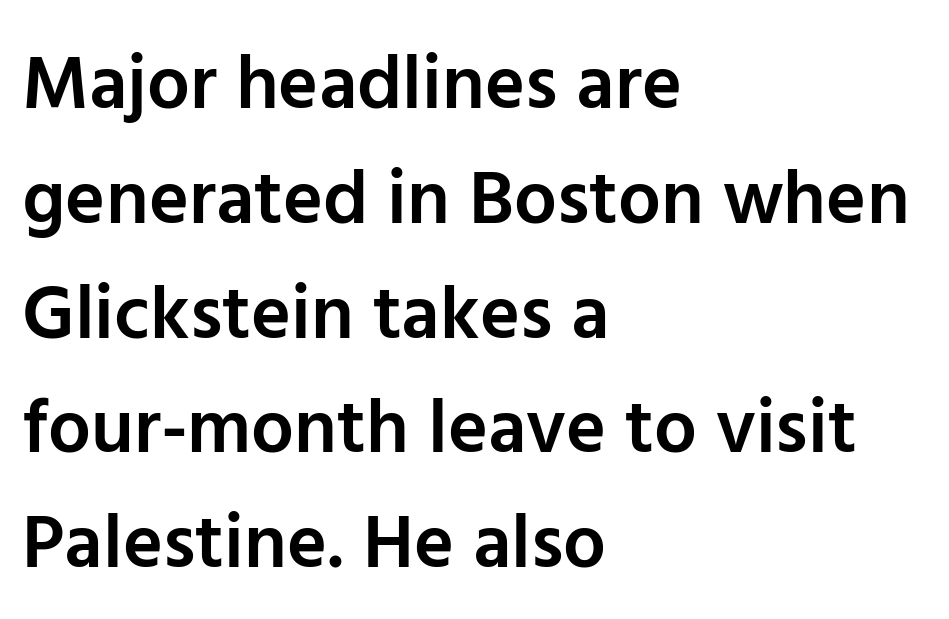
The image shows 76 px semibold sans-serif type, upright; set left-aligned, normal line spacing (1.51x), normal letter spacing, not underlined; low stroke contrast and a medium x-height.
